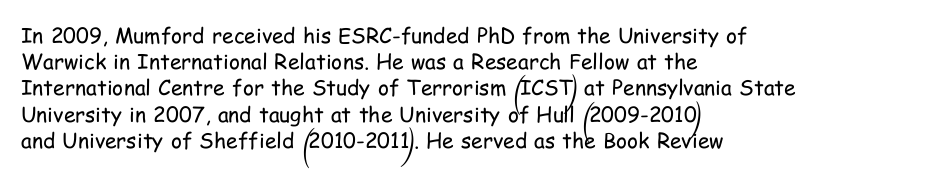
{"italic": "no", "bold": "no", "underline": "no", "align": "left", "line_spacing": "normal", "line_spacing_ratio": 1.25, "letter_spacing": "normal", "letter_spacing_em": 0.0, "glyph_px": 21}
